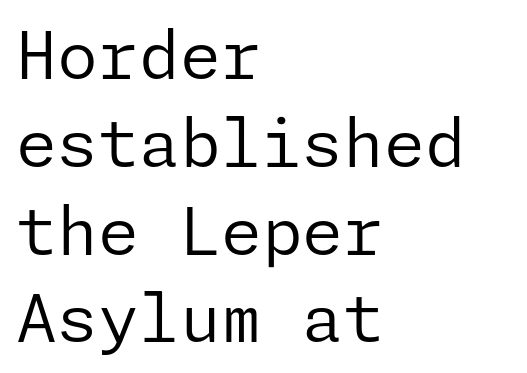
{"serif": "no", "italic": "no", "bold": "no", "weight": "regular", "width": "normal", "stroke_contrast": "low", "x_height": "medium", "underline": "no", "align": "left", "line_spacing": "normal", "line_spacing_ratio": 1.33, "letter_spacing": "normal", "letter_spacing_em": 0.0, "glyph_px": 66}
